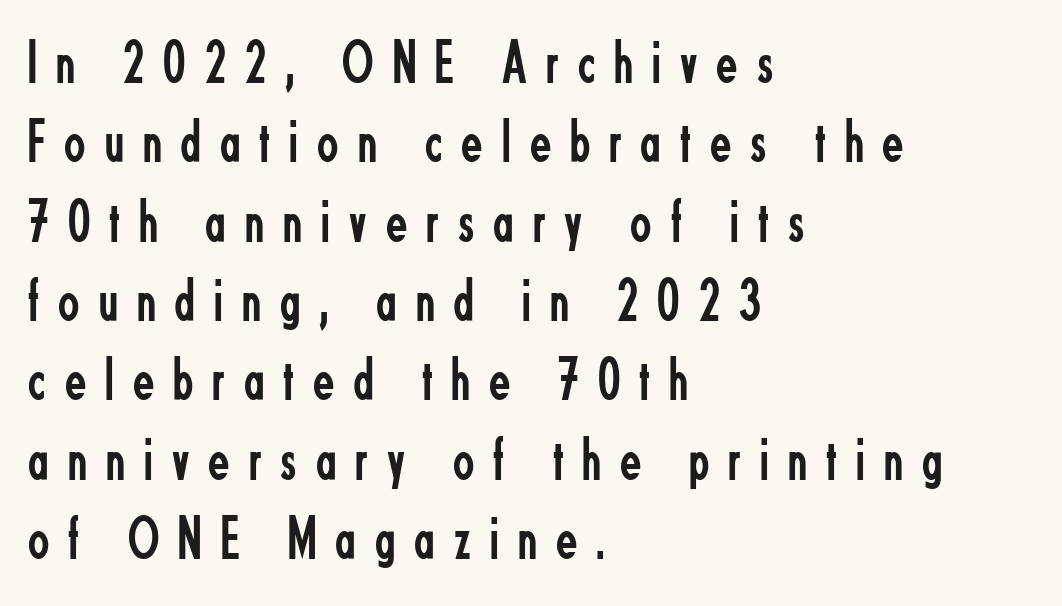
Q: Is the text bold? A: No.
Q: Is the text italic (slanted)? A: No, it is upright.
Q: Is the typeface a serif or a sans-serif typeface? A: Sans-serif.
Q: Is the text underlined? A: No.
Q: How is the paragraph aligned? A: Left-aligned.
Q: Is the spacing between letters normal or unusually wide? A: Unusually wide.
Q: Is the spacing between lines tight, normal or loose? A: Normal.
Q: Width (condensed, normal, or wide)? A: Condensed.
Q: Stroke contrast? A: Low.
Q: x-height? A: Small.
Q: Monospaced? A: No.
